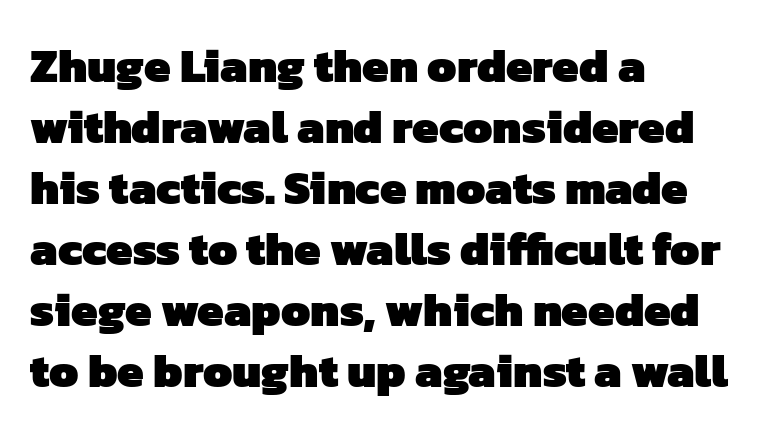
The image shows 47 px heavy sans-serif type; set left-aligned, normal line spacing (1.3x), normal letter spacing, not underlined; low stroke contrast and a medium x-height.
